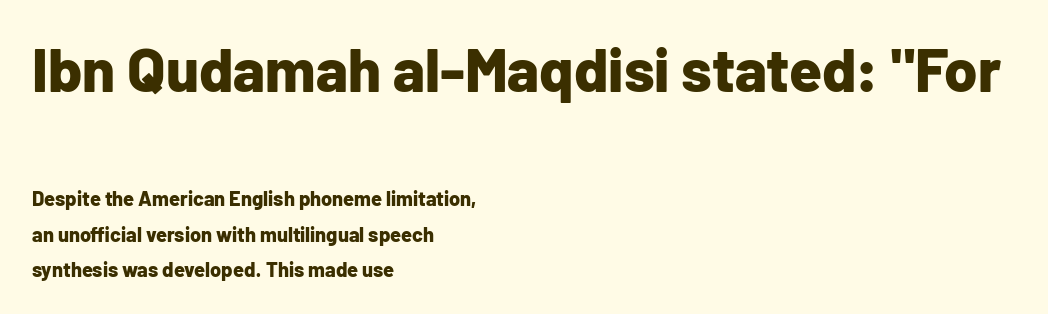
{"serif": "no", "italic": "no", "bold": "yes", "weight": "bold", "width": "normal", "stroke_contrast": "low", "x_height": "medium", "monospaced": "no", "underline": "no", "align": "left", "line_spacing_ratio": 1.77, "letter_spacing": "normal", "letter_spacing_em": 0.0, "larger_block": "first", "size_ratio": 3.0, "glyph_px": 60}
